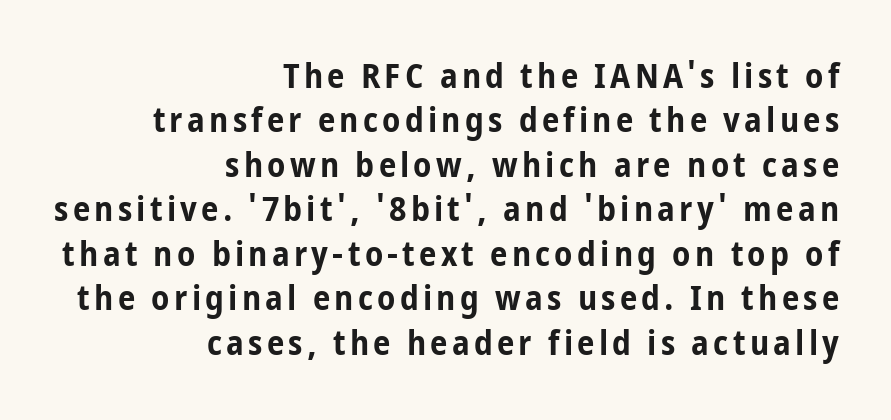
The image shows 35 px bold, condensed sans-serif type, upright; set right-aligned, normal line spacing (1.27x), not underlined; low stroke contrast and a medium x-height.
